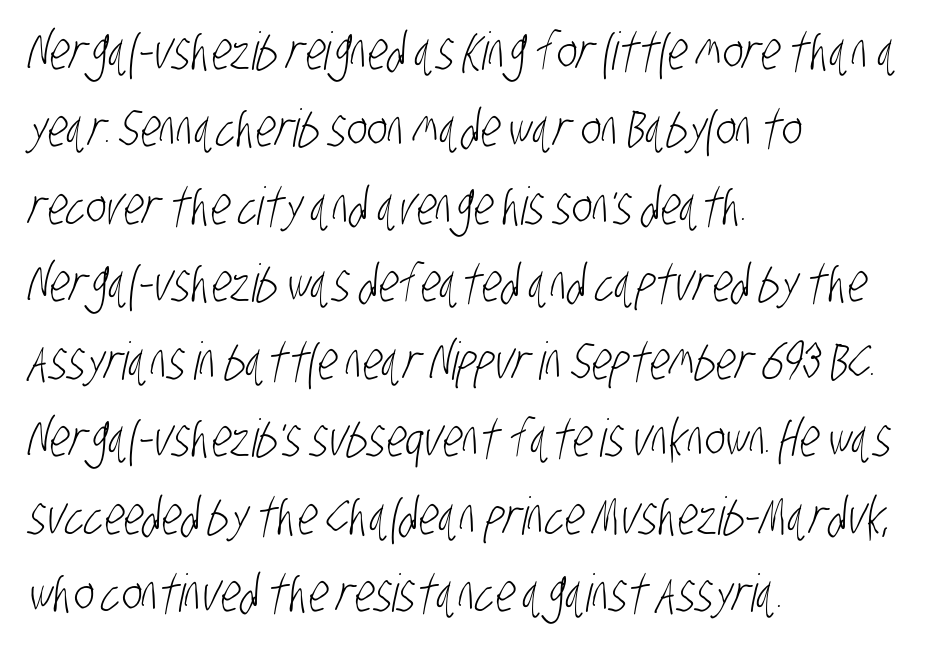
Q: Is the text bold? A: No.
Q: Is the typeface a serif or a sans-serif typeface? A: Sans-serif.
Q: Is the text underlined? A: No.
Q: How is the paragraph aligned? A: Left-aligned.
Q: Is the spacing between letters normal or unusually wide? A: Normal.
Q: Is the spacing between lines tight, normal or loose? A: Normal.
Q: Width (condensed, normal, or wide)? A: Condensed.
Q: Stroke contrast? A: Low.
Q: x-height? A: Large.
Q: Monospaced? A: No.
